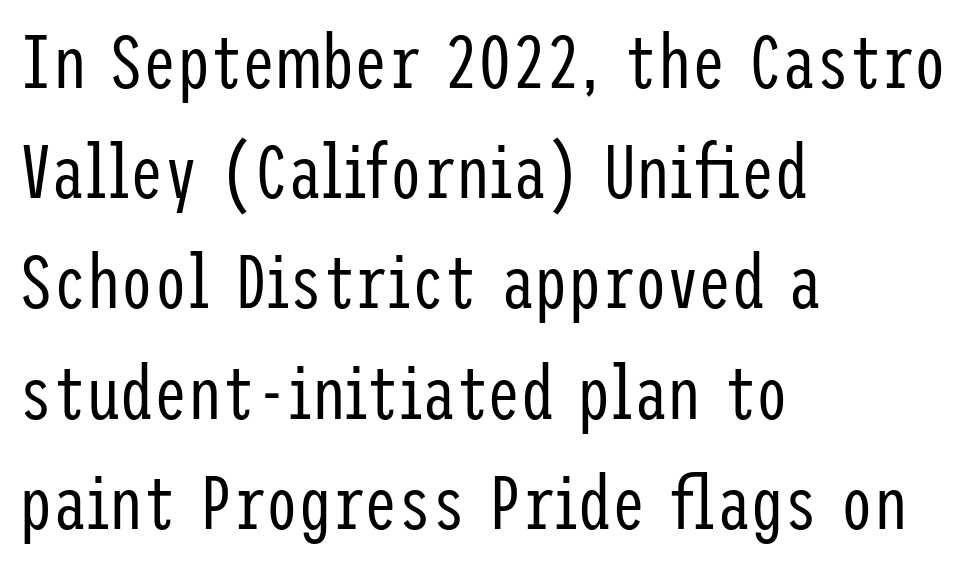
{"serif": "no", "italic": "no", "bold": "no", "weight": "regular", "width": "condensed", "stroke_contrast": "low", "x_height": "medium", "underline": "no", "align": "left", "line_spacing": "normal", "line_spacing_ratio": 1.47, "letter_spacing": "normal", "letter_spacing_em": 0.0, "glyph_px": 75}
